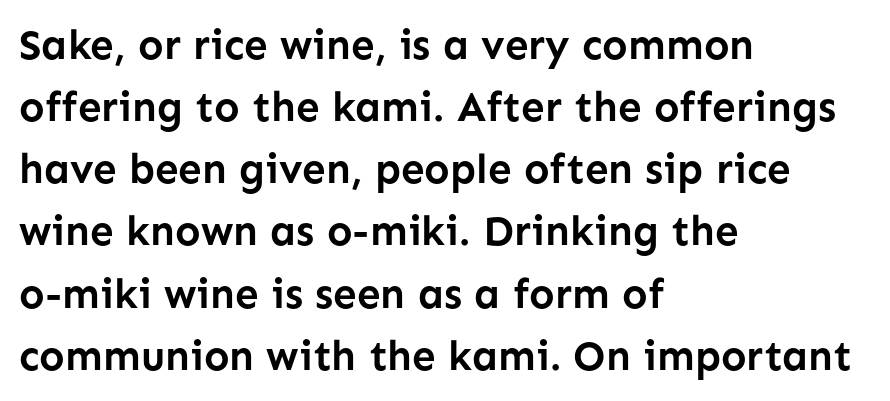
The image shows 42 px semibold sans-serif type, upright; set left-aligned, normal line spacing (1.48x), normal letter spacing, not underlined; low stroke contrast and a medium x-height.
